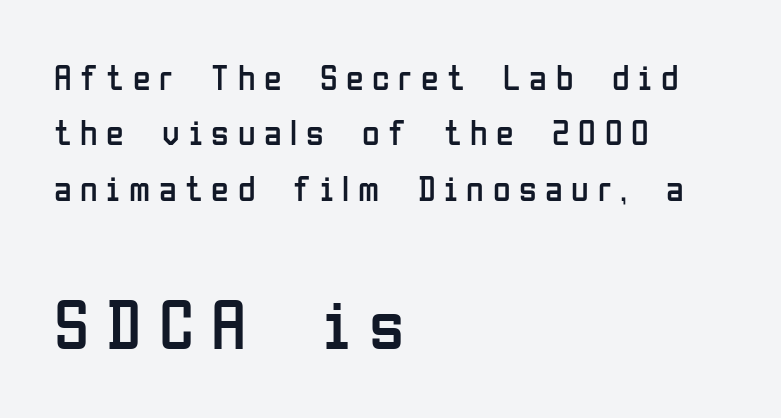
{"serif": "no", "italic": "no", "bold": "no", "weight": "regular", "width": "condensed", "stroke_contrast": "low", "x_height": "medium", "monospaced": "no", "underline": "no", "align": "left", "line_spacing": "normal", "line_spacing_ratio": 1.54, "letter_spacing": "wide", "letter_spacing_em": 0.24, "larger_block": "second", "size_ratio": 2.0, "glyph_px": 72}
